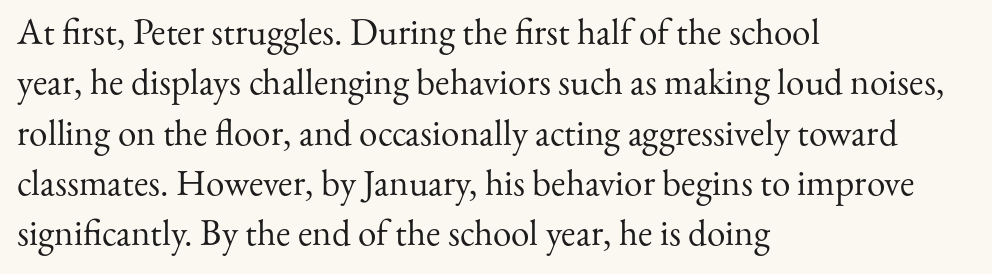
Q: Is the text bold? A: No.
Q: Is the text italic (slanted)? A: No, it is upright.
Q: Is the typeface a serif or a sans-serif typeface? A: Serif.
Q: Is the text underlined? A: No.
Q: How is the paragraph aligned? A: Left-aligned.
Q: Is the spacing between letters normal or unusually wide? A: Normal.
Q: Is the spacing between lines tight, normal or loose? A: Normal.
Q: Width (condensed, normal, or wide)? A: Normal.
Q: Stroke contrast? A: Medium.
Q: x-height? A: Small.
Q: Monospaced? A: No.
